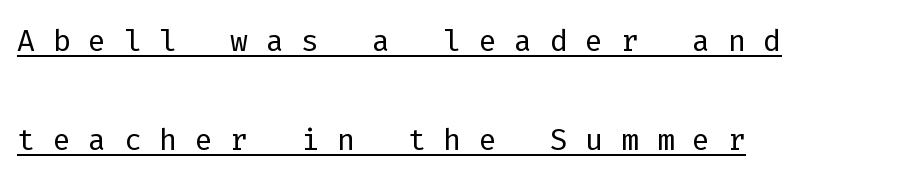
These lines are rendered in a fixed-pitch font. The rendering uses the underline text-decoration. The weight tops out at a normal text grade. Spacing between characters has been opened up far beyond the box default. The designer went with a sans here, leaving each stem footless.
